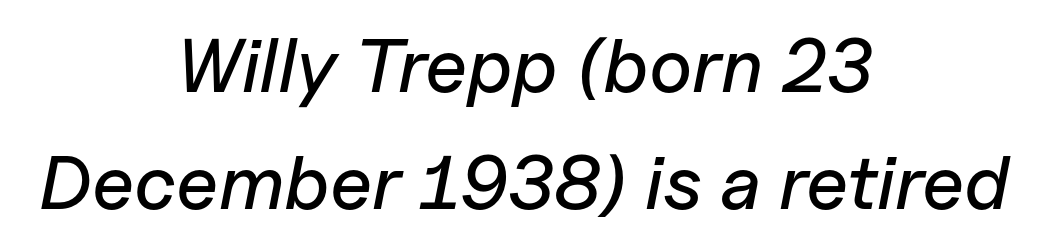
Q: Is the text italic (slanted)? A: Yes, it leans right by about 11 degrees.
Q: Is the text underlined? A: No.
Q: How is the paragraph aligned? A: Centered.
Q: Is the spacing between letters normal or unusually wide? A: Normal.
Q: Is the spacing between lines tight, normal or loose? A: Normal.
Q: Width (condensed, normal, or wide)? A: Normal.
Q: Stroke contrast? A: Low.
Q: x-height? A: Medium.
Q: Monospaced? A: No.
